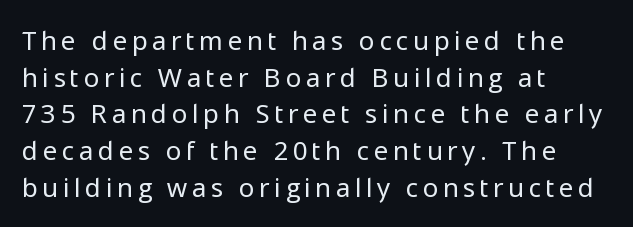
This sample uses an upright cut, with every glyph sitting square on the baseline. The designer left line spacing at the default. Descender tails drop into unmarked territory. All the whitespace from short lines collects on the right.
